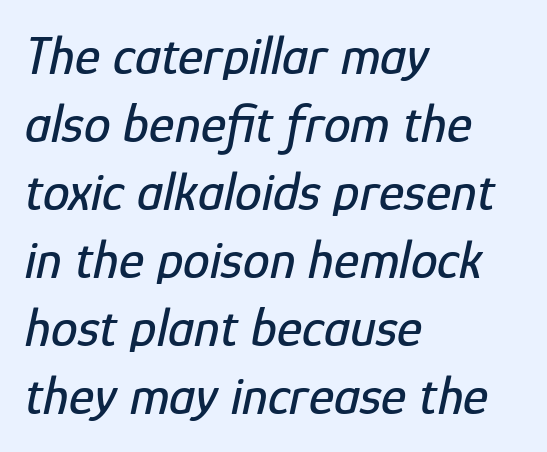
{"italic": "yes", "lean": "right", "slant_degrees": 12, "width": "condensed", "stroke_contrast": "low", "x_height": "medium", "monospaced": "no", "underline": "no", "align": "left", "line_spacing": "normal", "line_spacing_ratio": 1.26, "letter_spacing": "normal", "letter_spacing_em": 0.0, "glyph_px": 54}
